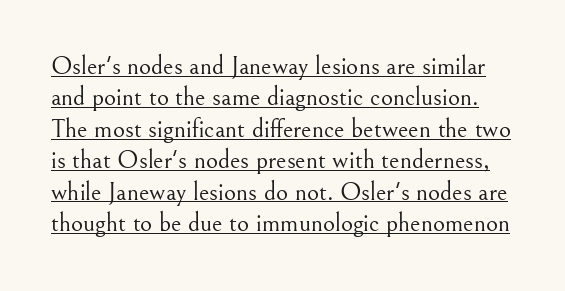
{"italic": "no", "bold": "no", "underline": "yes", "line_spacing_ratio": 1.21, "letter_spacing": "normal", "letter_spacing_em": 0.0, "glyph_px": 26}
